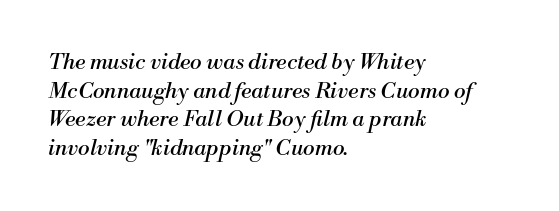
Q: Is the text bold? A: No.
Q: Is the text italic (slanted)? A: Yes, it leans right by about 13 degrees.
Q: Is the text underlined? A: No.
Q: How is the paragraph aligned? A: Left-aligned.
Q: Is the spacing between letters normal or unusually wide? A: Normal.
Q: Is the spacing between lines tight, normal or loose? A: Normal.
